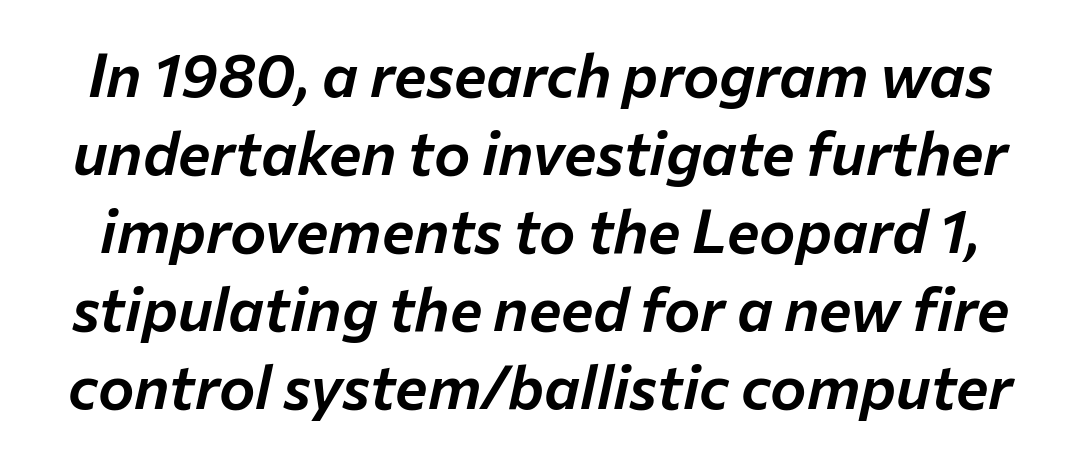
{"italic": "yes", "lean": "right", "slant_degrees": 12, "width": "normal", "stroke_contrast": "low", "x_height": "medium", "monospaced": "no", "underline": "no", "line_spacing": "normal", "line_spacing_ratio": 1.28, "letter_spacing": "normal", "letter_spacing_em": 0.0, "glyph_px": 61}
